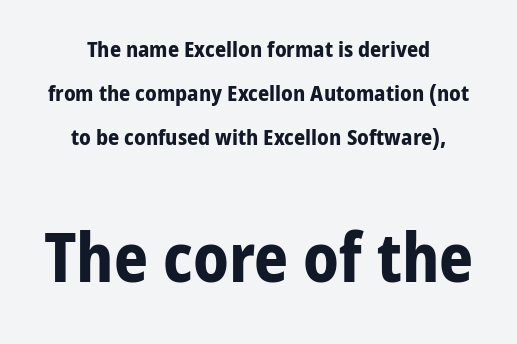
The image shows 67 px bold sans-serif type, upright; set centered, loose line spacing (2.0x), normal letter spacing, not underlined; the second (bottom) block is 3.05x larger; low stroke contrast and a medium x-height.
